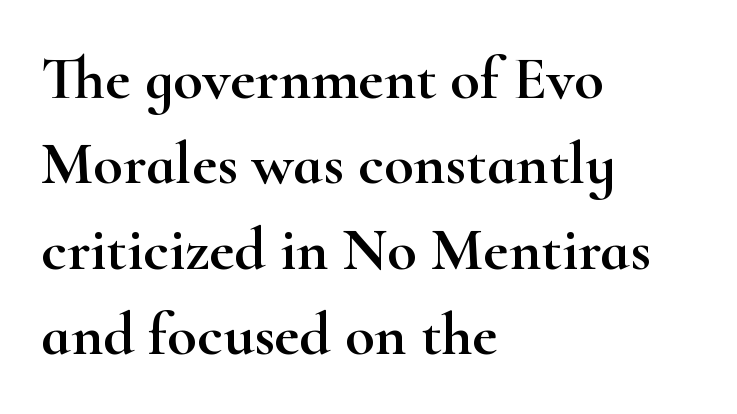
Observe the ordinary spacing: letters are neighbours, not strangers. The area under the type is left untouched. All the whitespace from short lines collects on the right. Nope, not italic — everything's standing straight. Quick note: interline space is typical. In terms of letterform style, serifs are clearly present.
